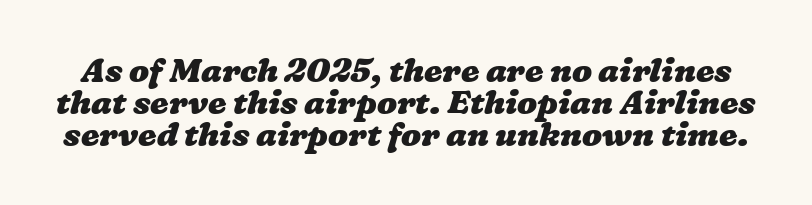
Is this a fixed-width face? No — the glyphs have proportional, varying widths. If you measured baseline to baseline, you'd find a short distance. The sample has been set heavy, in full bold. Unmarked baselines from the first word to the last.
